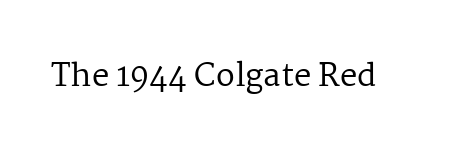
Q: Is the text bold? A: No.
Q: Is the text italic (slanted)? A: No, it is upright.
Q: Is the typeface a serif or a sans-serif typeface? A: Serif.
Q: Is the text underlined? A: No.
Q: Is the spacing between letters normal or unusually wide? A: Normal.
Q: Width (condensed, normal, or wide)? A: Normal.
Q: Stroke contrast? A: Medium.
Q: x-height? A: Medium.
Q: Monospaced? A: No.
